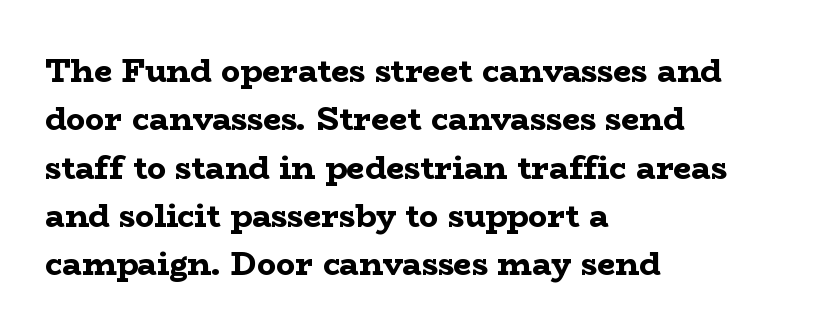
The image shows 32 px bold, wide serif type, upright; set left-aligned, normal line spacing (1.51x), normal letter spacing, not underlined; low stroke contrast and a medium x-height.
